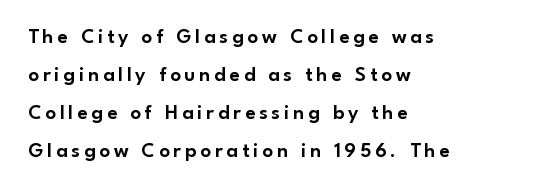
The string is rendered with underlining switched off. Notice how the passage keeps a crisp vertical edge on the left only. The lettering stays uniformly vertical, giving the passage a roman look.
